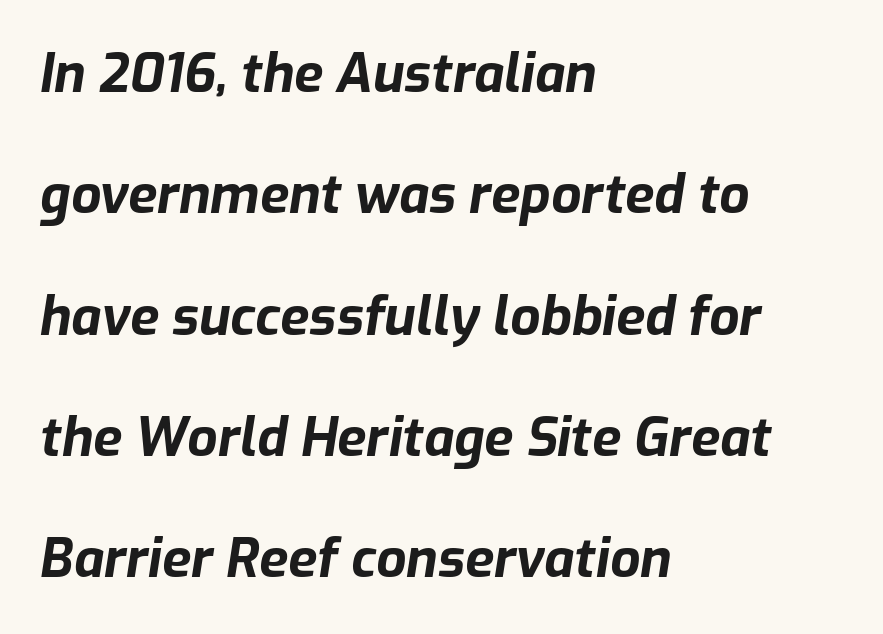
Observe the ordinary spacing: letters are neighbours, not strangers. Plenty of ink on the page — the face is bold. Horizontal alignment here is leftward, the default for most running prose. Character widths vary here, with narrow letters taking less room than wide ones. Designer's note — italics engaged.
